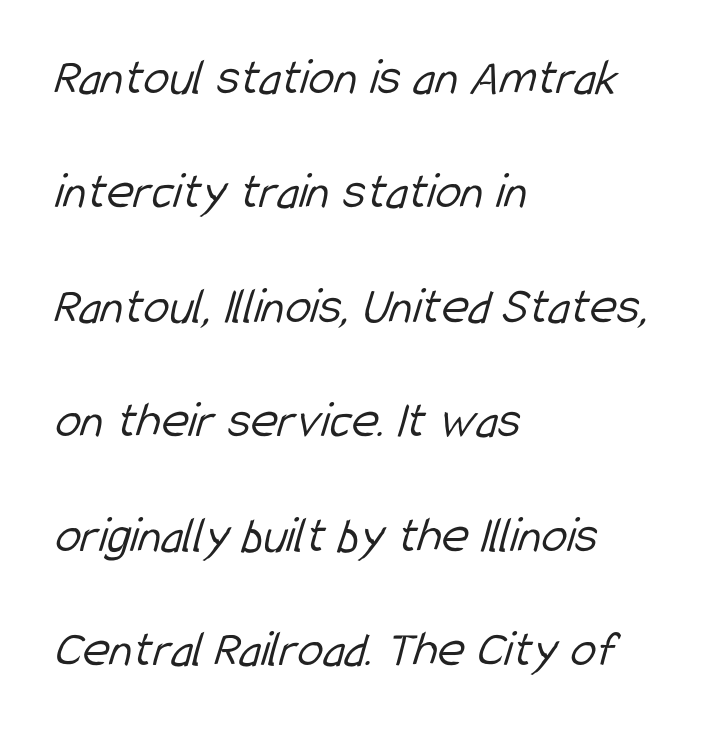
The image shows 52 px light, condensed sans-serif type; set left-aligned, loose line spacing (2.2x), normal letter spacing, not underlined; low stroke contrast and a medium x-height.
